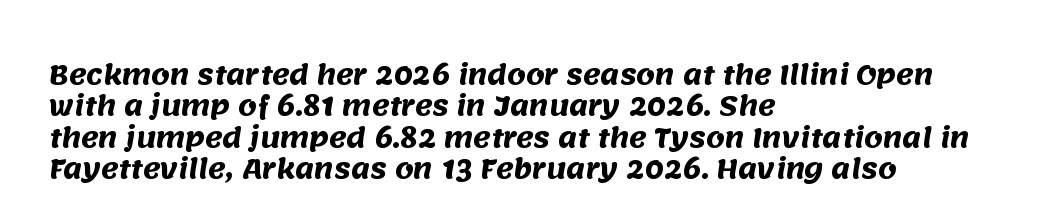
The image shows 26 px bold type; set left-aligned, line spacing 1.21x, normal letter spacing, not underlined.
